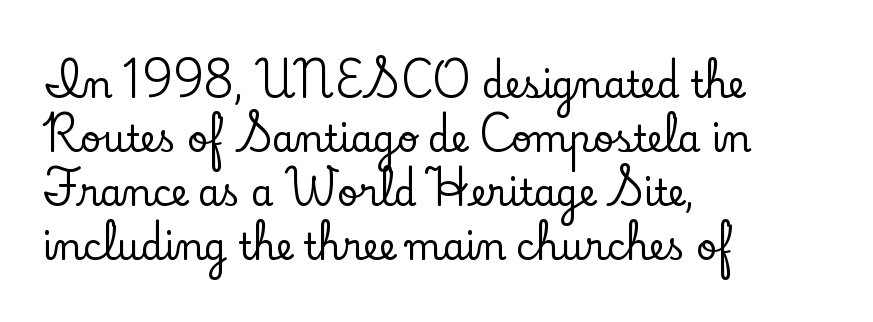
The image shows 36 px serif type, upright; set left-aligned, normal line spacing (1.5x), normal letter spacing, not underlined; low stroke contrast and a small x-height.
